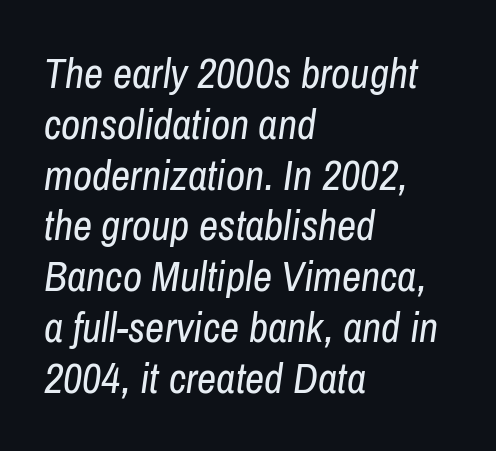
The face used here is proportionally spaced, like ordinary book or web type. Looking at the ascenders, they clearly lean. The words here are not underlined. Tracking here is standard; glyphs follow each other at the usual distance.
